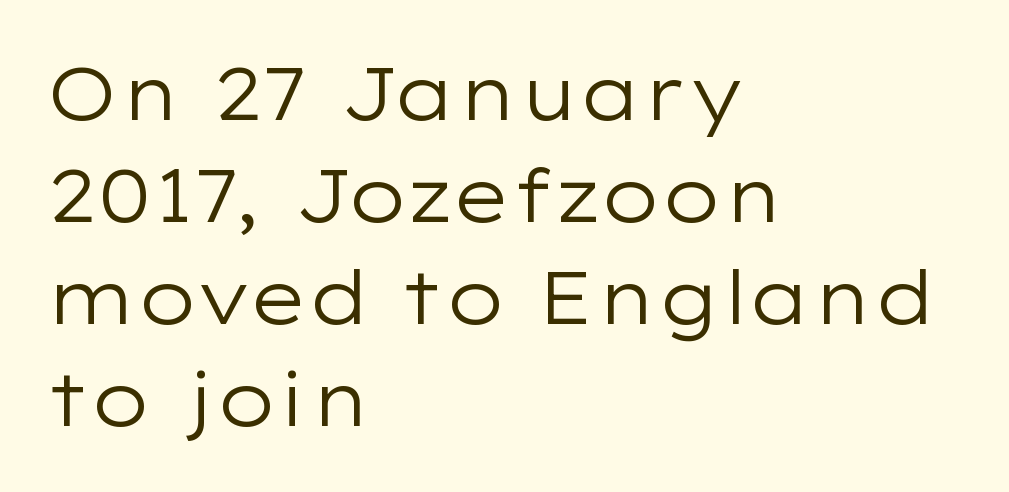
{"serif": "no", "italic": "no", "bold": "no", "weight": "regular", "width": "wide", "stroke_contrast": "low", "x_height": "medium", "monospaced": "no", "underline": "no", "align": "left", "line_spacing": "normal", "line_spacing_ratio": 1.38, "letter_spacing": "normal", "letter_spacing_em": 0.0, "glyph_px": 74}
